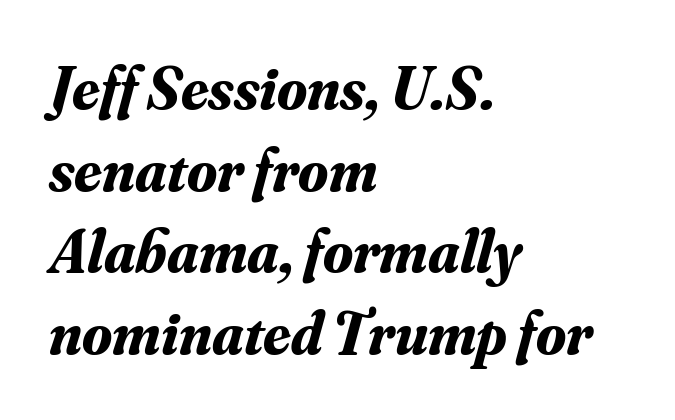
The designer went with a serif here, giving each stem small feet. The typesetting leans heavy: a genuine bold. The text carries the slant typical of an italic or oblique font. Vertical spacing — default.
